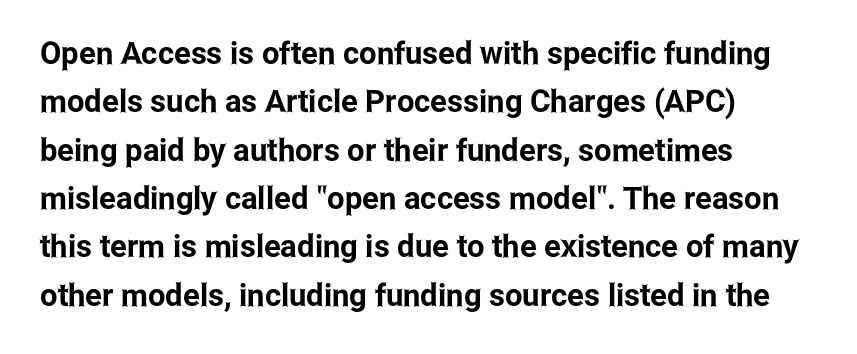
No extra tracking has been applied to these lines. Each letter keeps its own natural width here, so spacing adapts to shape. A normal amount of white space separates one row of letters from the next. The typesetter chose a ragged-right arrangement here. A typesetter would mark this as roman, not italic.
